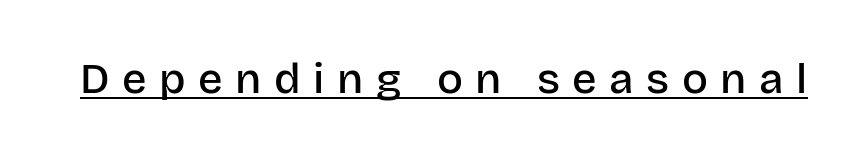
{"serif": "no", "italic": "no", "bold": "semi", "weight": "semibold", "width": "normal", "stroke_contrast": "low", "x_height": "large", "monospaced": "no", "underline": "yes", "letter_spacing": "wide", "letter_spacing_em": 0.29, "glyph_px": 43}
